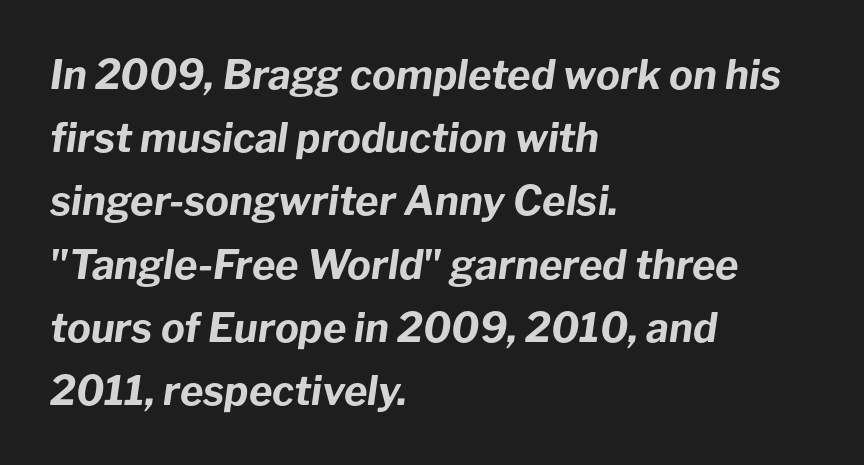
Q: Is the text bold? A: Yes.
Q: Is the text italic (slanted)? A: Yes, it leans right by about 8 degrees.
Q: Is the text underlined? A: No.
Q: How is the paragraph aligned? A: Left-aligned.
Q: Is the spacing between letters normal or unusually wide? A: Normal.
Q: Is the spacing between lines tight, normal or loose? A: Normal.
Q: Width (condensed, normal, or wide)? A: Normal.
Q: Stroke contrast? A: Low.
Q: x-height? A: Medium.
Q: Monospaced? A: No.
